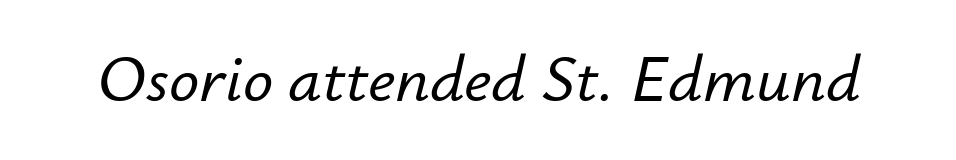
{"italic": "yes", "lean": "right", "slant_degrees": 12, "width": "normal", "stroke_contrast": "low", "x_height": "small", "monospaced": "no", "underline": "no", "letter_spacing": "normal", "letter_spacing_em": 0.0, "glyph_px": 67}
